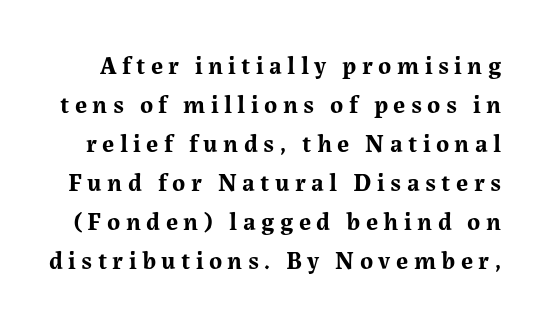
The image shows 25 px bold type, upright; set normal line spacing (1.56x), unusually wide letter spacing (+0.22 em), not underlined.
